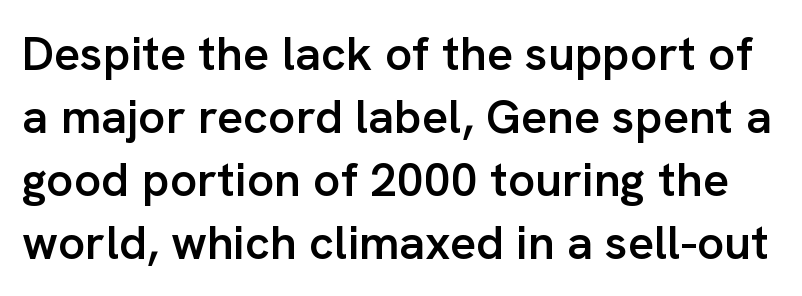
{"serif": "no", "italic": "no", "bold": "semi", "weight": "semibold", "width": "normal", "stroke_contrast": "low", "x_height": "medium", "monospaced": "no", "underline": "no", "line_spacing": "normal", "line_spacing_ratio": 1.31, "letter_spacing": "normal", "letter_spacing_em": 0.0, "glyph_px": 48}
